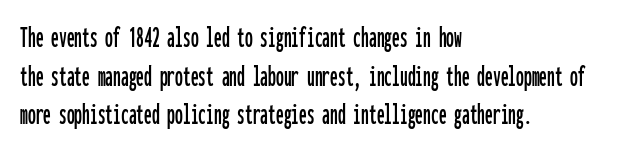
Students, note that the glyphs here touch the page at normal intervals. Are there feet on the stems? There aren't — it's a sans. These lines were composed using upright roman letters. Any mark beneath the type? The region is blank. Do the characters align in a grid? Yes, the font is monospaced.
